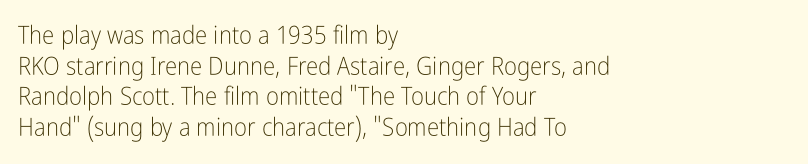
{"italic": "no", "bold": "no", "underline": "no", "align": "left", "line_spacing_ratio": 1.23, "letter_spacing": "normal", "letter_spacing_em": 0.0, "glyph_px": 25}
